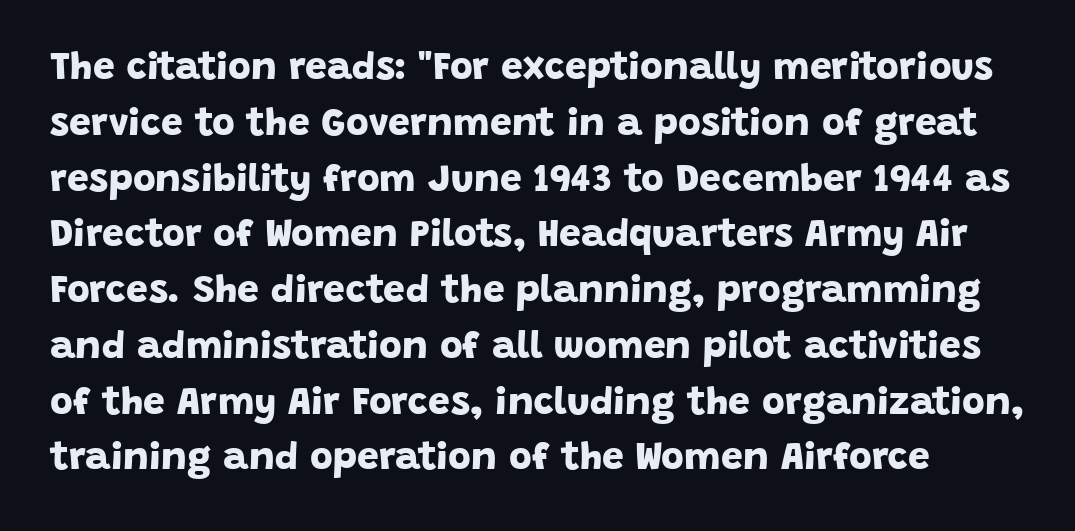
The image shows 39 px bold sans-serif type; set normal line spacing (1.43x), normal letter spacing, not underlined; low stroke contrast and a large x-height.
